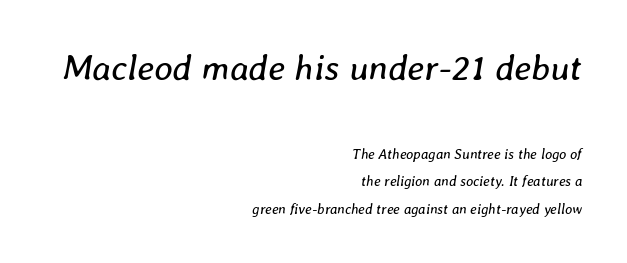
{"italic": "yes", "lean": "right", "slant_degrees": 8, "bold": "no", "weight": "regular", "width": "normal", "stroke_contrast": "low", "x_height": "medium", "monospaced": "no", "underline": "no", "align": "right", "line_spacing": "loose", "line_spacing_ratio": 1.97, "letter_spacing": "normal", "letter_spacing_em": 0.0, "larger_block": "first", "size_ratio": 2.57, "glyph_px": 36}
